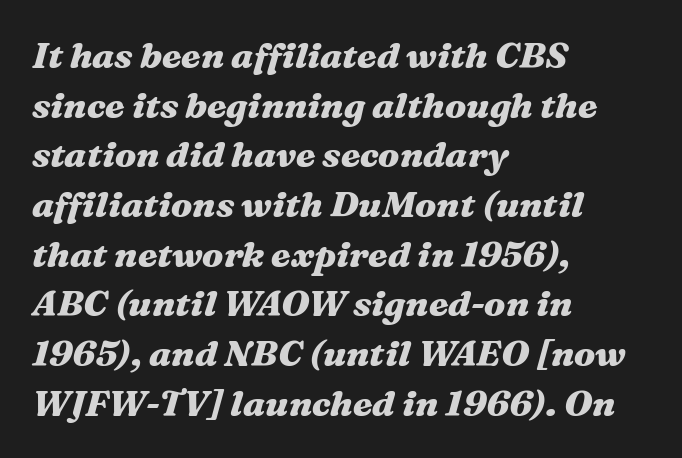
Each glyph is drawn with heavy, bold strokes. This is oblique type, the kind used for emphasis or titles. Leading matches the norm, producing a regular column. If you drew a ruler down the left edge, every line would touch it.
